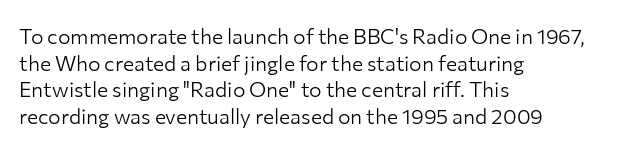
Summary of weight: not heavy and not bold. The vertical gap from one line to the next is medium. The type is set solid horizontally, with unmodified tracking. No italicization has been applied; the sample stays upright. The paragraph shown leans on its left margin. The gap between lines stays unmarked.
